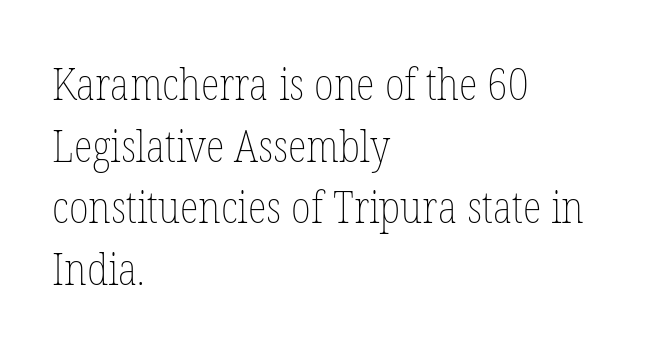
Q: Is the text bold? A: No.
Q: Is the text italic (slanted)? A: No, it is upright.
Q: Is the text underlined? A: No.
Q: How is the paragraph aligned? A: Left-aligned.
Q: Is the spacing between letters normal or unusually wide? A: Normal.
Q: Is the spacing between lines tight, normal or loose? A: Normal.
Q: Width (condensed, normal, or wide)? A: Condensed.
Q: Stroke contrast? A: Low.
Q: x-height? A: Medium.
Q: Monospaced? A: No.
